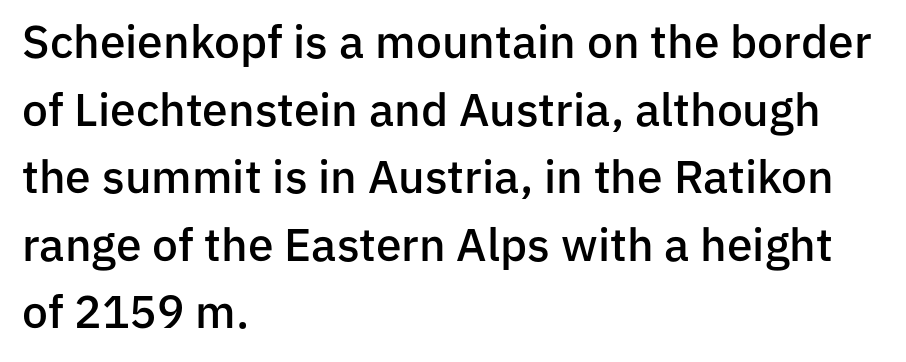
{"serif": "no", "italic": "no", "bold": "semi", "weight": "semibold", "width": "normal", "stroke_contrast": "low", "x_height": "medium", "monospaced": "no", "underline": "no", "align": "left", "line_spacing": "normal", "line_spacing_ratio": 1.47, "letter_spacing": "normal", "letter_spacing_em": 0.0, "glyph_px": 46}
